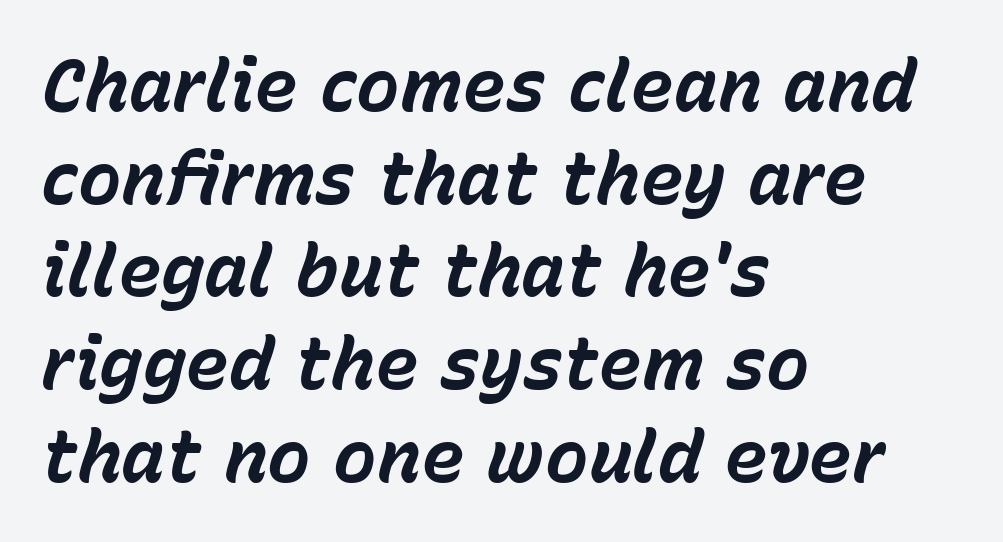
Q: Is the text bold? A: Yes.
Q: Is the text italic (slanted)? A: Yes, it leans right by about 15 degrees.
Q: Is the text underlined? A: No.
Q: How is the paragraph aligned? A: Left-aligned.
Q: Is the spacing between letters normal or unusually wide? A: Normal.
Q: Is the spacing between lines tight, normal or loose? A: Normal.
Q: Width (condensed, normal, or wide)? A: Normal.
Q: Stroke contrast? A: Low.
Q: x-height? A: Medium.
Q: Monospaced? A: No.
